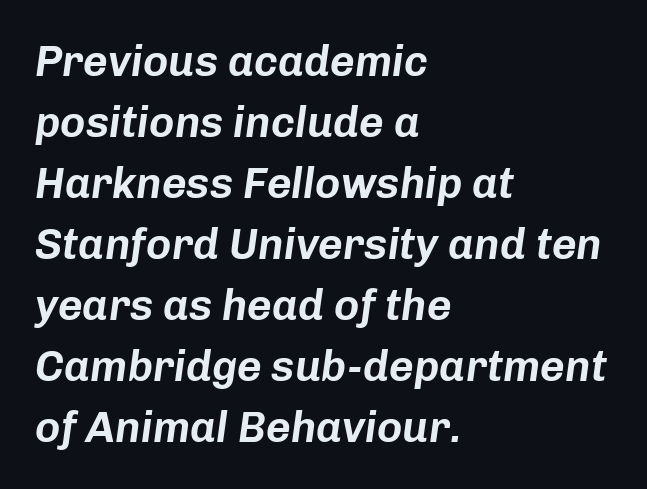
Q: Is the text italic (slanted)? A: Yes, it leans right by about 8 degrees.
Q: Is the text underlined? A: No.
Q: How is the paragraph aligned? A: Left-aligned.
Q: Is the spacing between letters normal or unusually wide? A: Normal.
Q: Is the spacing between lines tight, normal or loose? A: Normal.
Q: Width (condensed, normal, or wide)? A: Normal.
Q: Stroke contrast? A: Low.
Q: x-height? A: Medium.
Q: Monospaced? A: No.
